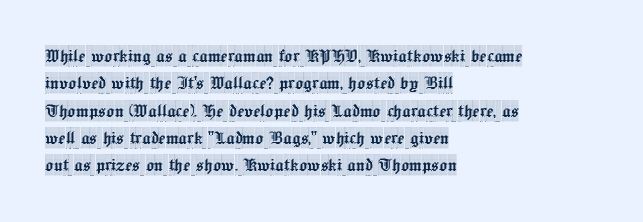
You could call the tracking neutral — neither tight nor loose. Honestly, there is no underline to notice here at all. This is roman type, the default non-slanted kind. Compared with a centered layout, this one pins lines to the left instead. Interline gaps are of average width in this sample.
